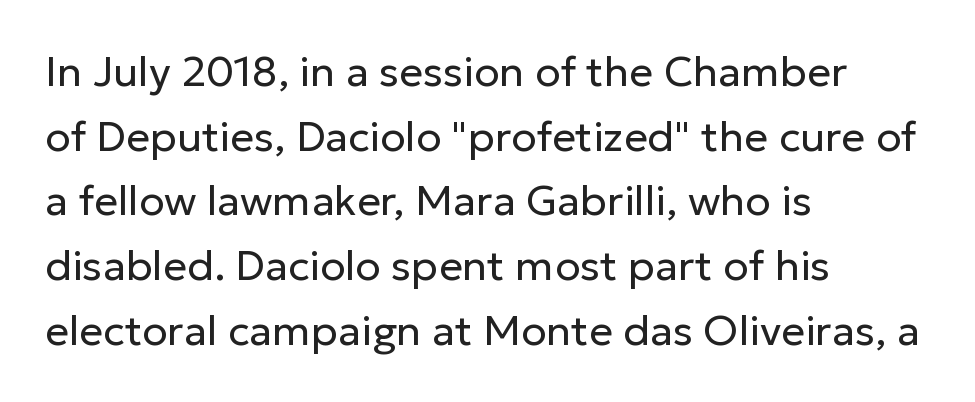
Q: Is the text bold? A: No.
Q: Is the text italic (slanted)? A: No, it is upright.
Q: Is the typeface a serif or a sans-serif typeface? A: Sans-serif.
Q: Is the text underlined? A: No.
Q: How is the paragraph aligned? A: Left-aligned.
Q: Is the spacing between letters normal or unusually wide? A: Normal.
Q: Is the spacing between lines tight, normal or loose? A: Normal.
Q: Width (condensed, normal, or wide)? A: Normal.
Q: Stroke contrast? A: Low.
Q: x-height? A: Medium.
Q: Monospaced? A: No.
